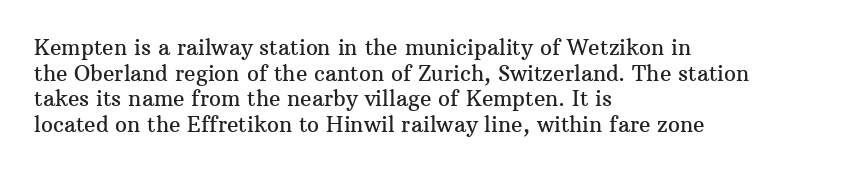
The image shows 21 px text type, upright; set left-aligned, line spacing 1.22x, normal letter spacing, not underlined.
